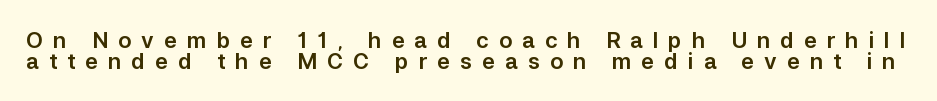
{"italic": "no", "underline": "no", "line_spacing": "tight", "line_spacing_ratio": 0.95, "letter_spacing": "wide", "letter_spacing_em": 0.45, "glyph_px": 22}
